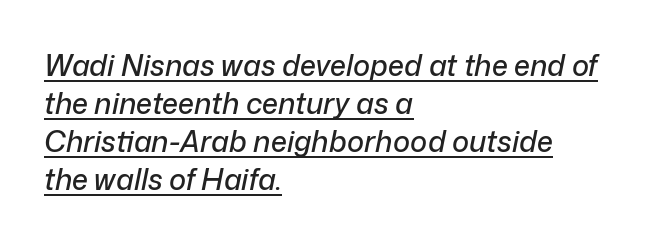
The image shows 29 px text type, italic (leaning right); set left-aligned, normal line spacing (1.31x), normal letter spacing, underlined; low stroke contrast and a medium x-height.
